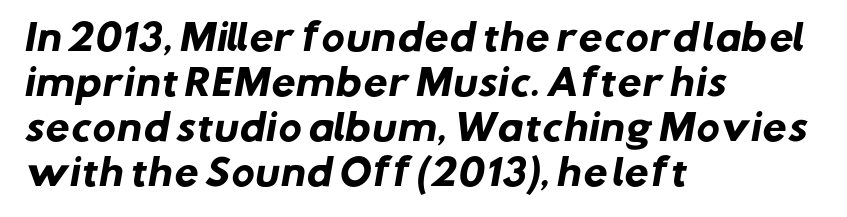
Character widths vary here, with narrow letters taking less room than wide ones. Type style note: lacks serifs. How are the letters spaced? Ordinarily, with no added tracking. The space directly below the letters is spotless. These lines are set flush left with a ragged right edge.
